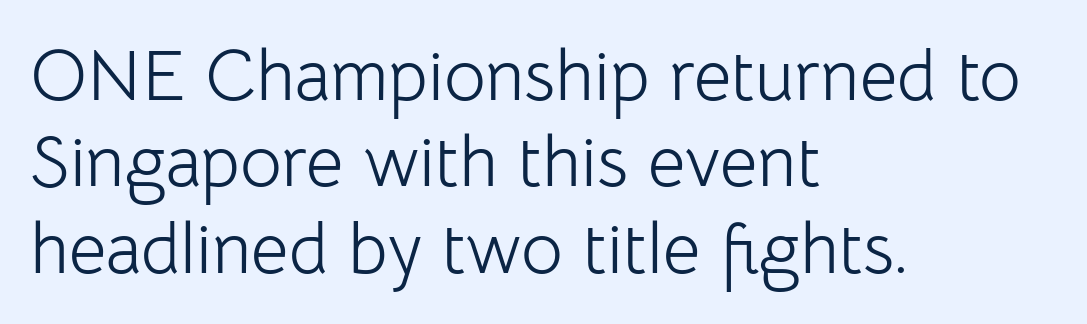
{"serif": "no", "italic": "no", "bold": "no", "weight": "light", "width": "normal", "stroke_contrast": "low", "x_height": "medium", "monospaced": "no", "underline": "no", "align": "left", "line_spacing_ratio": 1.2, "letter_spacing": "normal", "letter_spacing_em": 0.0, "glyph_px": 72}
